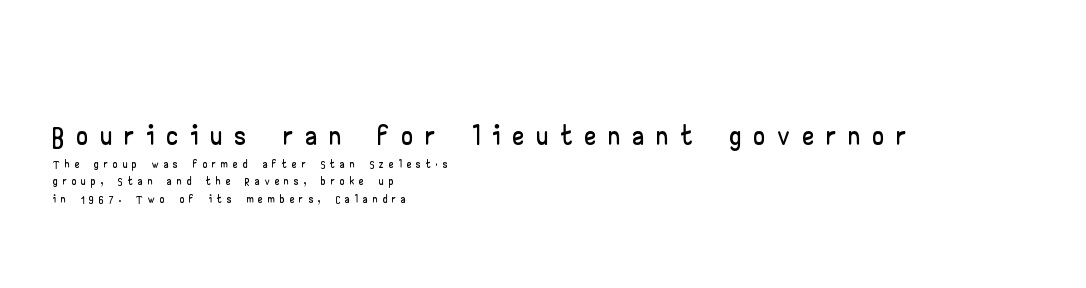
{"serif": "no", "italic": "no", "width": "wide", "stroke_contrast": "low", "x_height": "small", "monospaced": "no", "underline": "no", "align": "left", "line_spacing": "tight", "line_spacing_ratio": 1.03, "letter_spacing": "wide", "letter_spacing_em": 0.33, "larger_block": "first", "size_ratio": 2.47, "glyph_px": 42}
